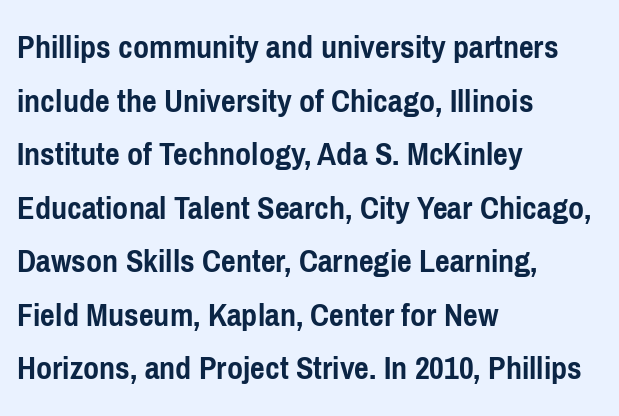
The image shows 35 px semibold, condensed sans-serif type, upright; set left-aligned, normal line spacing (1.53x), normal letter spacing, not underlined; low stroke contrast and a medium x-height.
